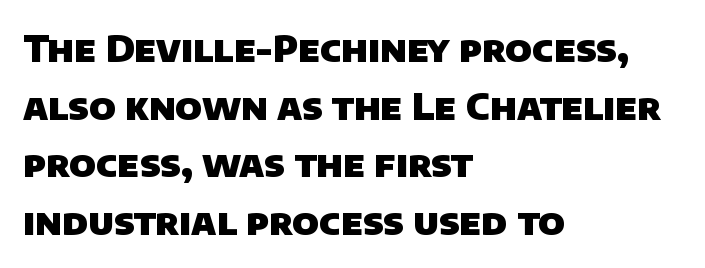
{"serif": "no", "bold": "yes", "weight": "heavy", "width": "normal", "stroke_contrast": "low", "x_height": "large", "monospaced": "no", "underline": "no", "align": "left", "line_spacing": "normal", "line_spacing_ratio": 1.56, "letter_spacing": "normal", "letter_spacing_em": 0.0, "glyph_px": 37}
